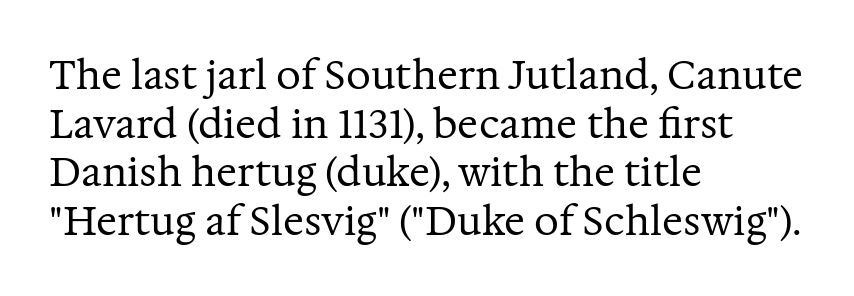
Q: Is the text bold? A: No.
Q: Is the text italic (slanted)? A: No, it is upright.
Q: Is the typeface a serif or a sans-serif typeface? A: Serif.
Q: Is the text underlined? A: No.
Q: How is the paragraph aligned? A: Left-aligned.
Q: Is the spacing between letters normal or unusually wide? A: Normal.
Q: Is the spacing between lines tight, normal or loose? A: Normal.
Q: Width (condensed, normal, or wide)? A: Normal.
Q: Stroke contrast? A: Medium.
Q: x-height? A: Medium.
Q: Monospaced? A: No.
